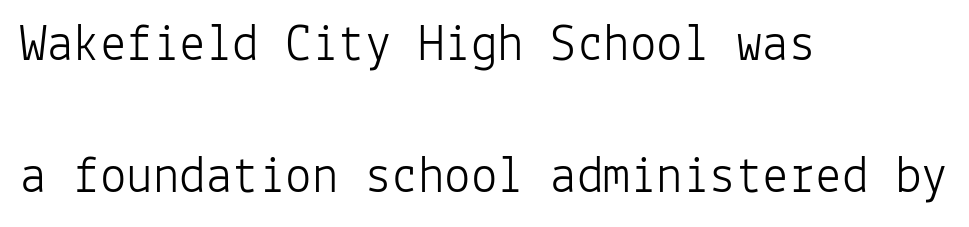
Q: Is the text bold? A: No.
Q: Is the text italic (slanted)? A: No, it is upright.
Q: Is the typeface a serif or a sans-serif typeface? A: Sans-serif.
Q: Is the text underlined? A: No.
Q: How is the paragraph aligned? A: Left-aligned.
Q: Is the spacing between letters normal or unusually wide? A: Normal.
Q: Is the spacing between lines tight, normal or loose? A: Loose.
Q: Width (condensed, normal, or wide)? A: Normal.
Q: Stroke contrast? A: Low.
Q: x-height? A: Medium.
Q: Monospaced? A: Yes.
